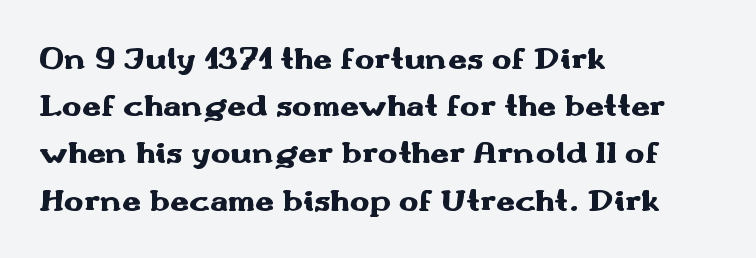
The image shows 33 px heavy, wide sans-serif type, upright; set left-aligned, normal line spacing (1.43x), normal letter spacing, not underlined; medium stroke contrast and a small x-height.
